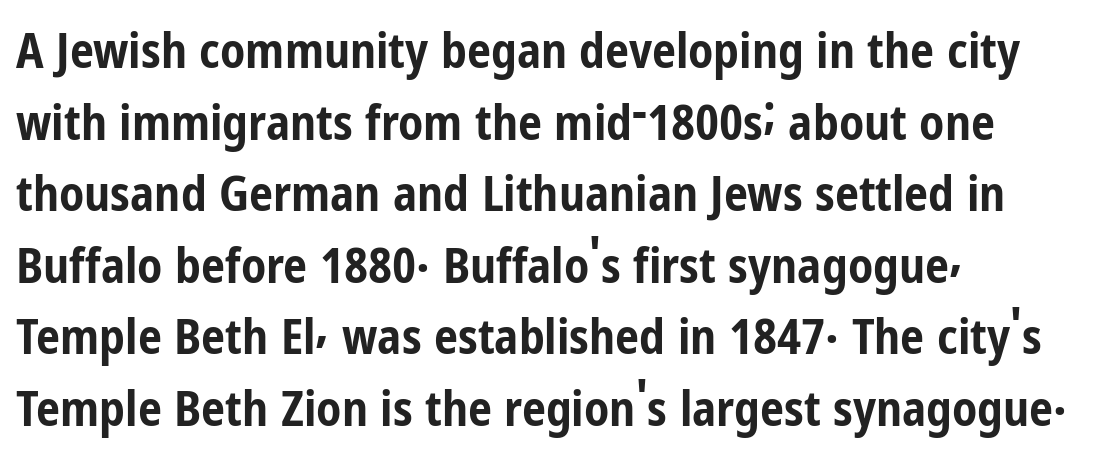
{"serif": "no", "italic": "no", "bold": "yes", "weight": "bold", "width": "condensed", "stroke_contrast": "low", "x_height": "medium", "monospaced": "no", "underline": "no", "align": "left", "line_spacing": "normal", "line_spacing_ratio": 1.49, "letter_spacing": "normal", "letter_spacing_em": 0.0, "glyph_px": 48}
